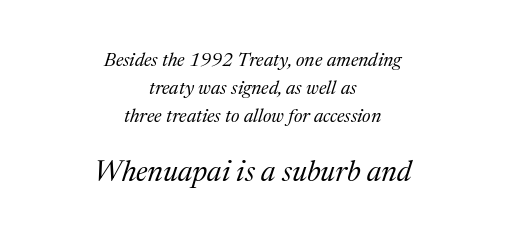
Tracking here is standard; glyphs follow each other at the usual distance. The compositor balanced each line on the midline. The space between consecutive lines is moderate. These lines were composed using italics. Are there feet on the stems? There are — it's a serif.
